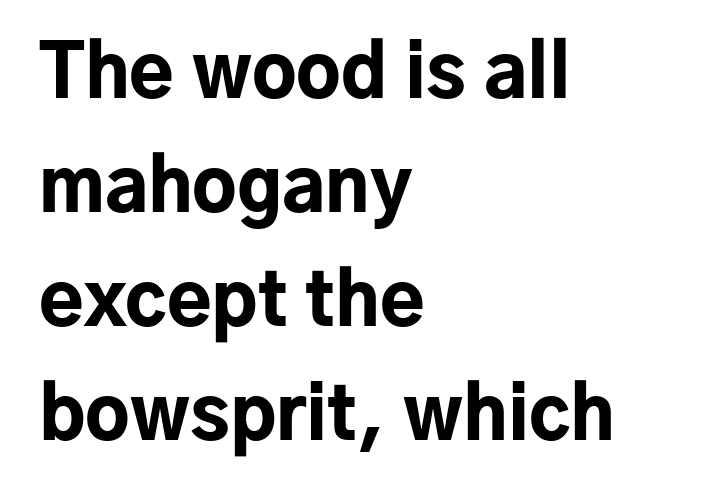
Q: Is the text bold? A: Yes.
Q: Is the text italic (slanted)? A: No, it is upright.
Q: Is the typeface a serif or a sans-serif typeface? A: Sans-serif.
Q: Is the text underlined? A: No.
Q: How is the paragraph aligned? A: Left-aligned.
Q: Is the spacing between letters normal or unusually wide? A: Normal.
Q: Is the spacing between lines tight, normal or loose? A: Normal.
Q: Width (condensed, normal, or wide)? A: Normal.
Q: Stroke contrast? A: Low.
Q: x-height? A: Medium.
Q: Monospaced? A: No.
